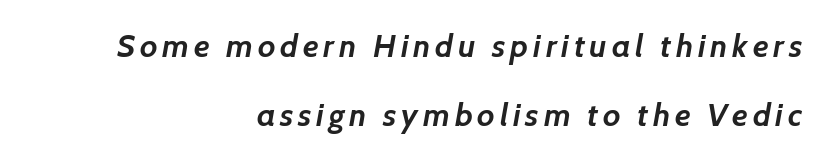
The image shows 32 px semibold sans-serif type; set right-aligned, loose line spacing (2.16x), not underlined; low stroke contrast and a medium x-height.
